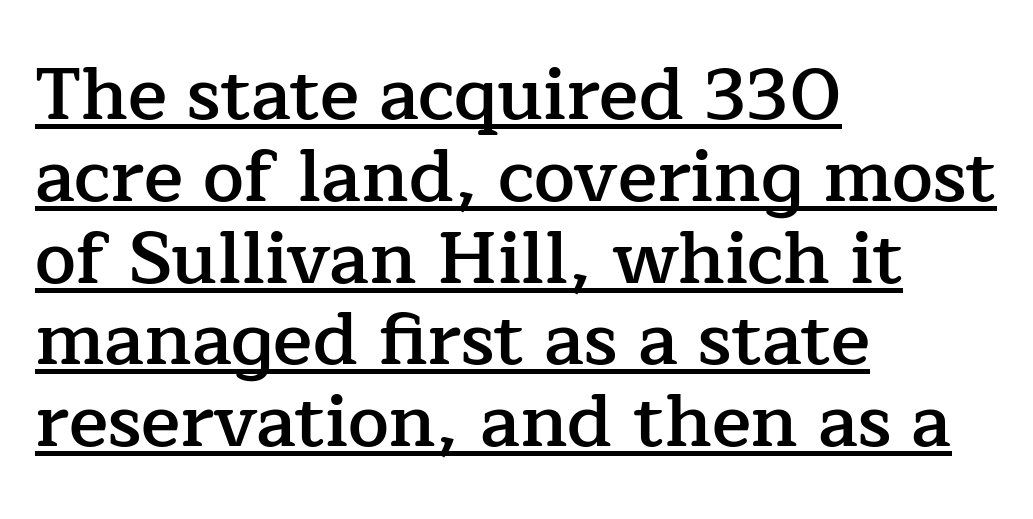
{"serif": "yes", "italic": "no", "bold": "semi", "weight": "semibold", "width": "normal", "stroke_contrast": "low", "x_height": "medium", "monospaced": "no", "underline": "yes", "align": "left", "line_spacing": "tight", "line_spacing_ratio": 1.12, "letter_spacing": "normal", "letter_spacing_em": 0.0, "glyph_px": 73}
